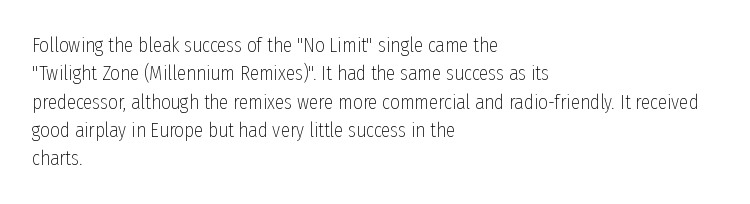
{"italic": "no", "bold": "no", "underline": "no", "align": "left", "line_spacing": "normal", "line_spacing_ratio": 1.35, "letter_spacing": "normal", "letter_spacing_em": 0.0, "glyph_px": 21}
